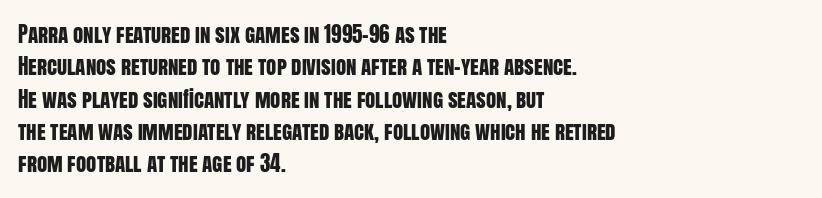
Q: Is the text italic (slanted)? A: No, it is upright.
Q: Is the text underlined? A: No.
Q: How is the paragraph aligned? A: Left-aligned.
Q: Is the spacing between letters normal or unusually wide? A: Normal.
Q: Is the spacing between lines tight, normal or loose? A: Normal.
